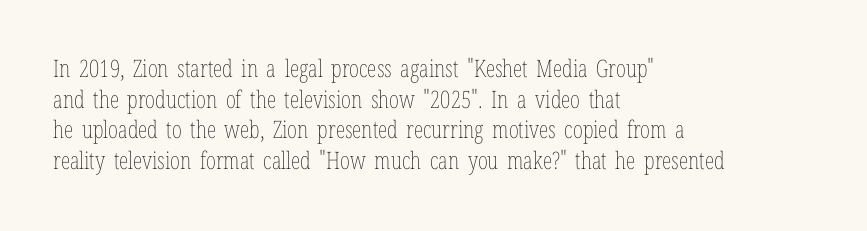
The image shows 24 px text type, upright; set left-aligned, normal line spacing (1.28x), normal letter spacing, not underlined.
